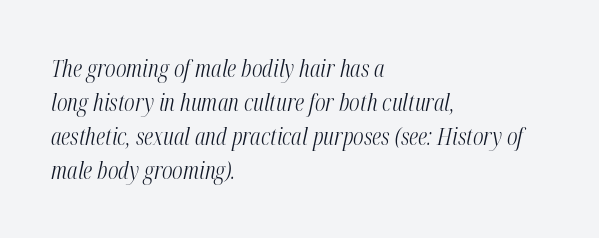
Q: Is the text bold? A: No.
Q: Is the text italic (slanted)? A: Yes, it leans right by about 12 degrees.
Q: Is the text underlined? A: No.
Q: How is the paragraph aligned? A: Left-aligned.
Q: Is the spacing between letters normal or unusually wide? A: Normal.
Q: Is the spacing between lines tight, normal or loose? A: Normal.
